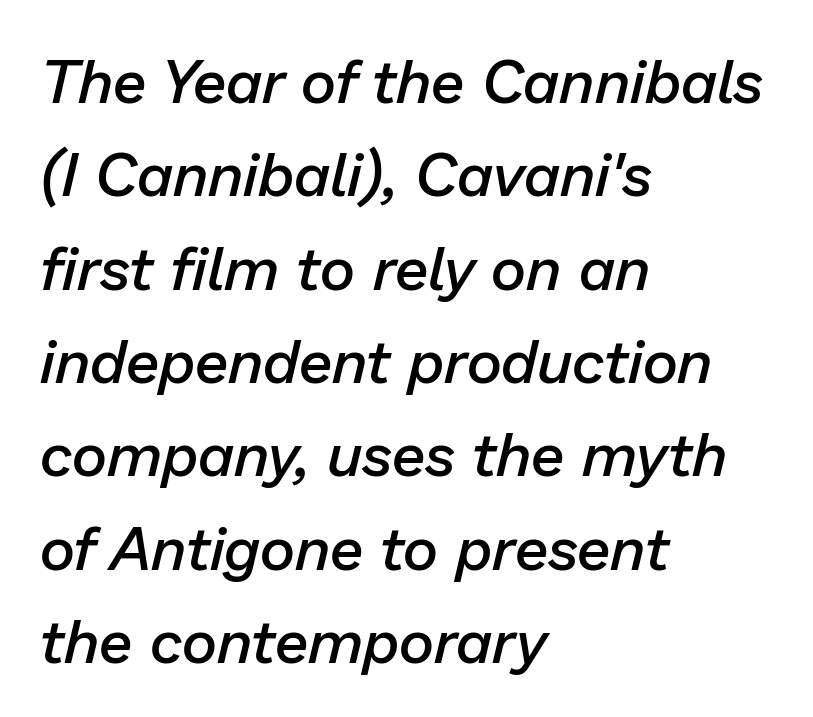
{"italic": "yes", "lean": "right", "slant_degrees": 13, "bold": "semi", "weight": "semibold", "width": "normal", "stroke_contrast": "low", "x_height": "medium", "monospaced": "no", "underline": "no", "align": "left", "line_spacing": "normal", "line_spacing_ratio": 1.53, "letter_spacing": "normal", "letter_spacing_em": 0.0, "glyph_px": 61}
